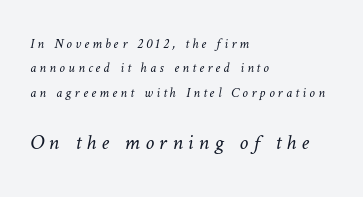
The image shows 22 px text type; set left-aligned, line spacing 1.74x, unusually wide letter spacing (+0.23 em), not underlined; the second (bottom) block is 1.57x larger.
